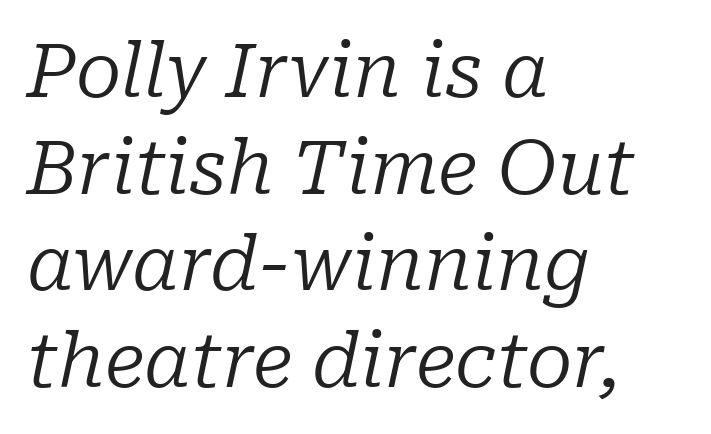
{"serif": "yes", "italic": "yes", "lean": "right", "slant_degrees": 10, "bold": "no", "weight": "regular", "width": "normal", "stroke_contrast": "low", "x_height": "medium", "monospaced": "no", "underline": "no", "align": "left", "line_spacing": "normal", "line_spacing_ratio": 1.29, "letter_spacing": "normal", "letter_spacing_em": 0.0, "glyph_px": 75}
